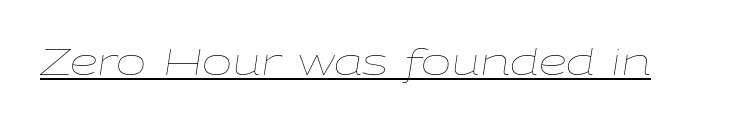
{"italic": "yes", "lean": "right", "slant_degrees": 9, "bold": "no", "weight": "thin", "width": "wide", "stroke_contrast": "low", "x_height": "medium", "monospaced": "no", "underline": "yes", "letter_spacing": "normal", "letter_spacing_em": 0.0, "glyph_px": 36}
